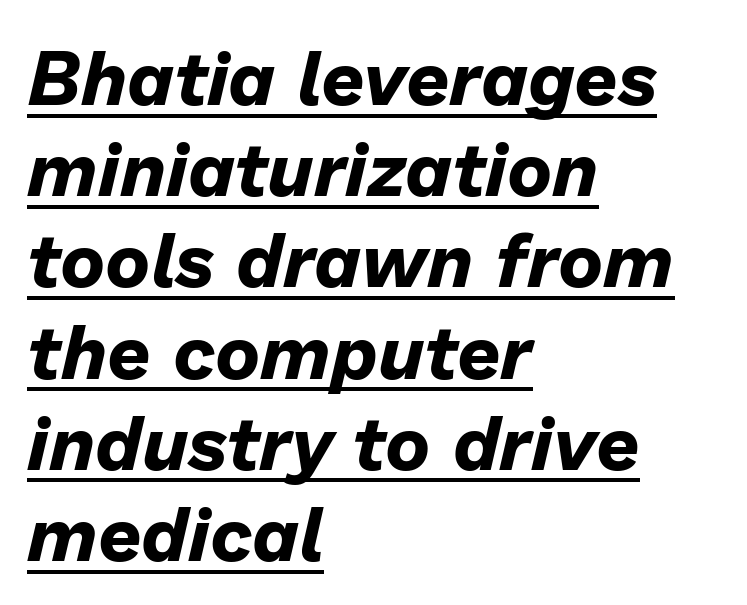
The image shows 76 px bold type, italic (leaning right); set left-aligned, line spacing 1.2x, normal letter spacing, underlined; low stroke contrast and a medium x-height.
